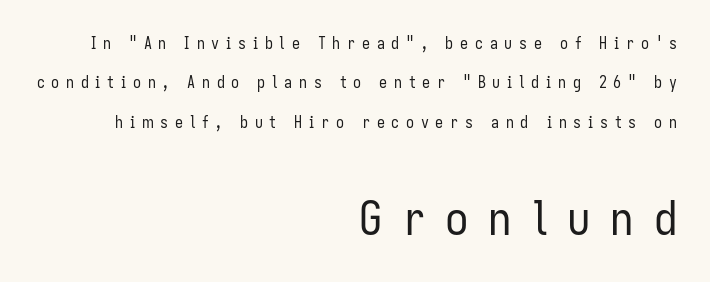
{"serif": "no", "italic": "no", "bold": "no", "weight": "regular", "width": "condensed", "stroke_contrast": "low", "x_height": "medium", "monospaced": "no", "underline": "no", "align": "right", "line_spacing": "loose", "line_spacing_ratio": 2.46, "letter_spacing": "wide", "letter_spacing_em": 0.42, "larger_block": "second", "size_ratio": 2.94, "glyph_px": 47}
